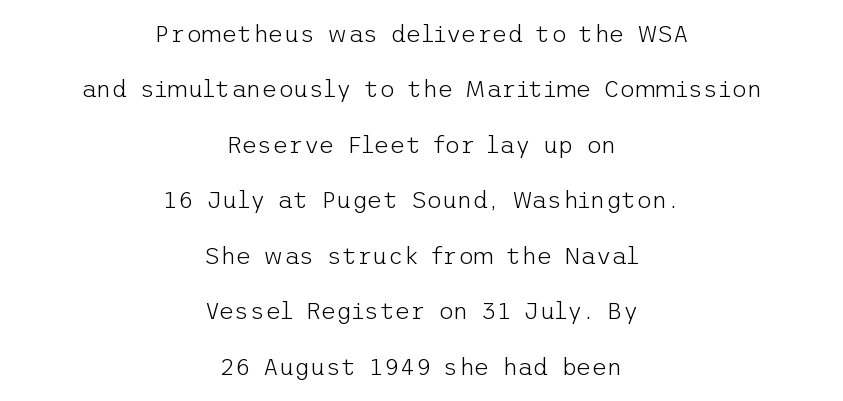
The image shows 24 px text type, upright; set centered, loose line spacing (2.31x), normal letter spacing, not underlined.
